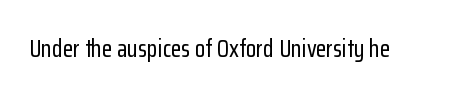
Q: Is the text italic (slanted)? A: No, it is upright.
Q: Is the text underlined? A: No.
Q: Is the spacing between letters normal or unusually wide? A: Normal.
